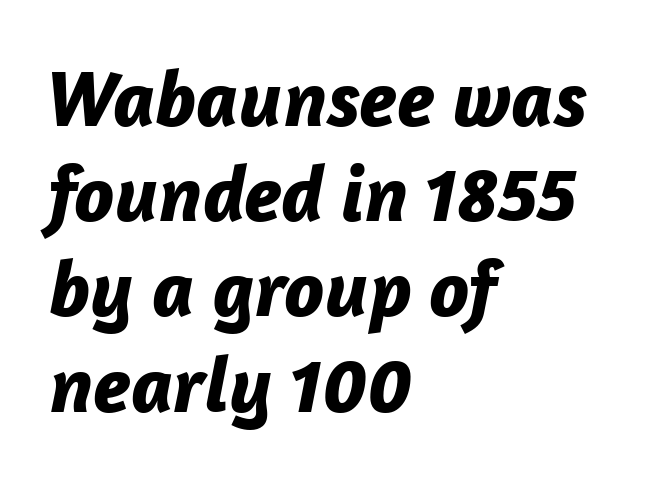
Q: Is the text bold? A: Yes.
Q: Is the text italic (slanted)? A: Yes, it leans right by about 12 degrees.
Q: Is the text underlined? A: No.
Q: How is the paragraph aligned? A: Left-aligned.
Q: Is the spacing between letters normal or unusually wide? A: Normal.
Q: Width (condensed, normal, or wide)? A: Normal.
Q: Stroke contrast? A: Low.
Q: x-height? A: Medium.
Q: Monospaced? A: No.
